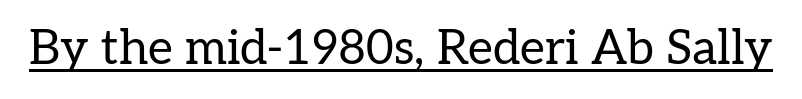
Serif or sans? Serif — the stroke terminals have little feet. Does the lettering tilt? It doesn't — this is upright. Here the glyphs are tracked normally, forming tight word shapes. The specimen includes a rule beneath the text block's lines.
